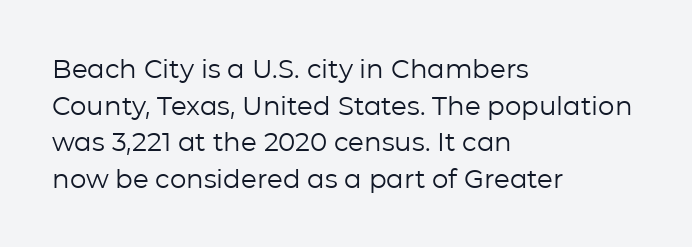
{"italic": "no", "bold": "no", "underline": "no", "align": "left", "line_spacing": "normal", "line_spacing_ratio": 1.41, "letter_spacing": "normal", "letter_spacing_em": 0.0, "glyph_px": 26}
